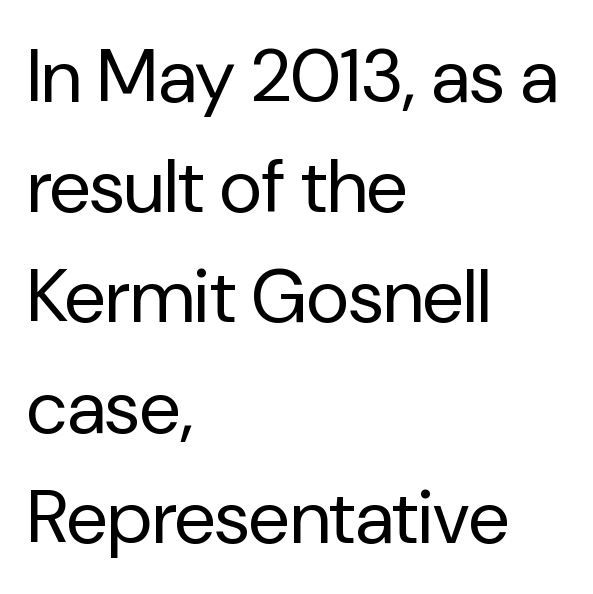
The image shows 75 px regular-weight sans-serif type, upright; set left-aligned, normal line spacing (1.47x), normal letter spacing, not underlined; low stroke contrast and a medium x-height.
